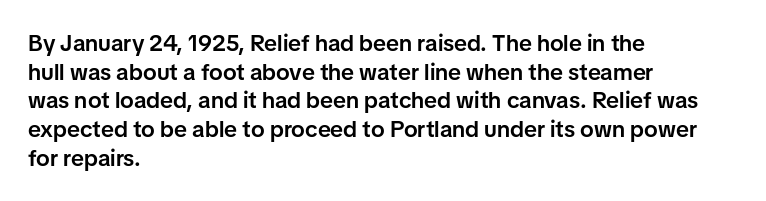
The specimen omits any rule beneath the text block's lines. The type sits square on the baseline with zero lean. This block has exactly the height ordinary leading produces. Does extra space separate the letters? No, they use regular spacing.
